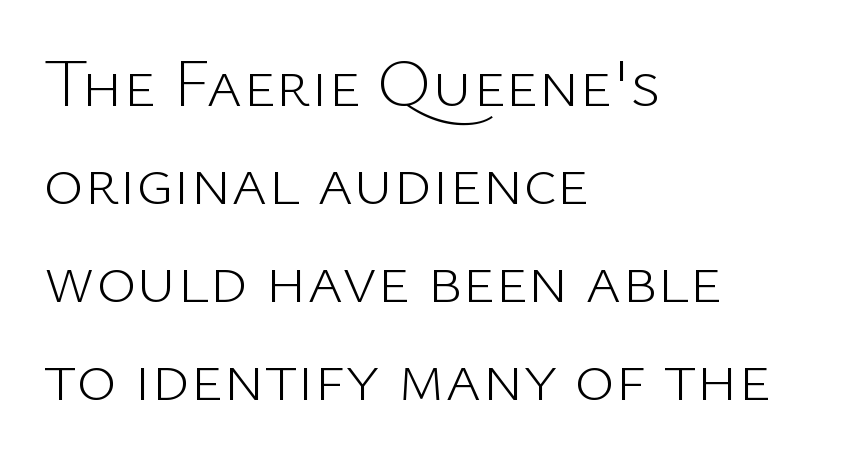
The image shows 69 px light sans-serif type, upright; set left-aligned, normal line spacing (1.42x), normal letter spacing, not underlined; low stroke contrast and a medium x-height.
